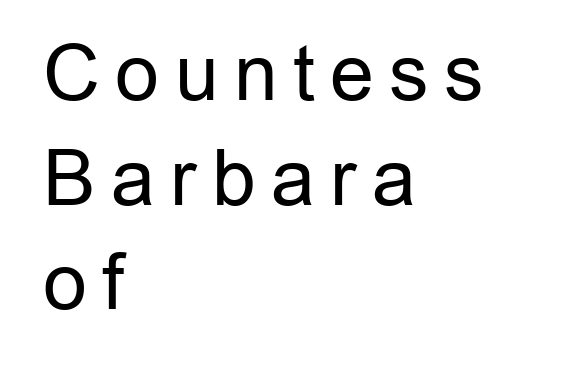
Descenders are the only things crossing below the line. Do the characters align in a grid? No, the font is proportional. Ordinary non-slanted type is in use. Font category for this specimen: sans-serif. Left-aligned paragraph, ragged on the right.
